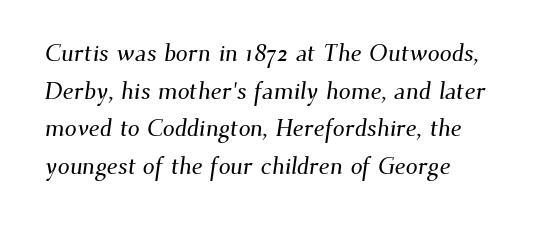
Q: Is the text underlined? A: No.
Q: How is the paragraph aligned? A: Left-aligned.
Q: Is the spacing between letters normal or unusually wide? A: Normal.
Q: Is the spacing between lines tight, normal or loose? A: Normal.
